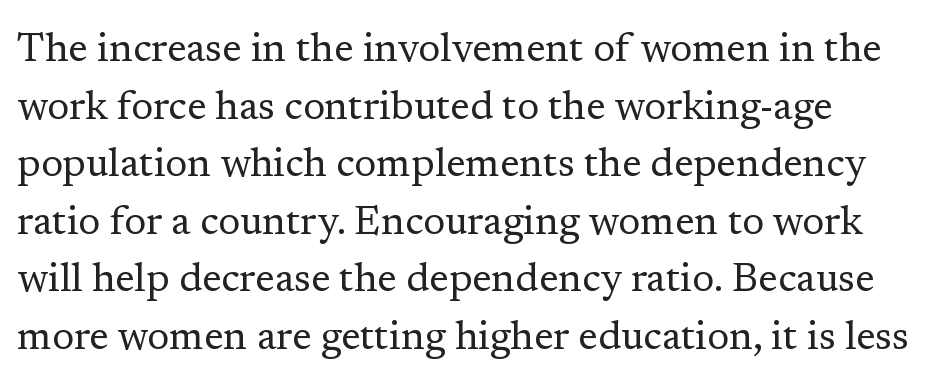
Proportional: the letters do not fall into vertical columns. Leading matches the norm, producing a regular column. Is this a sans? No — the strokes have serifs. Here the glyphs are tracked normally, forming tight word shapes. Check under the words: just untouched page. When letters stand straight like this, we call the style roman or upright.
